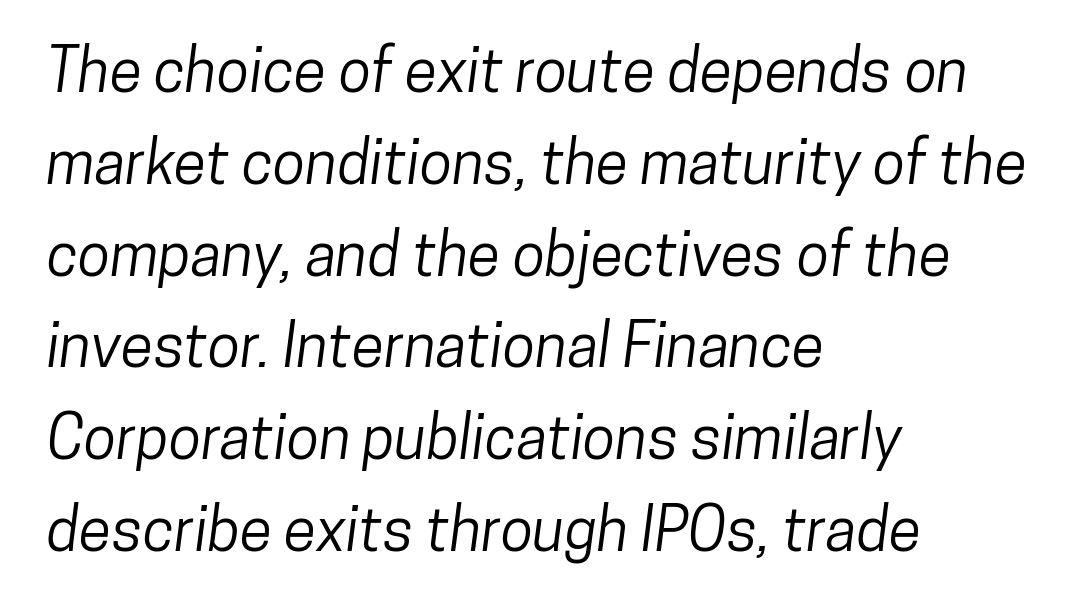
This block has exactly the height ordinary leading produces. Layout note: lines flush left. The face used here is proportionally spaced, like ordinary book or web type. The type is set solid horizontally, with unmodified tracking.
